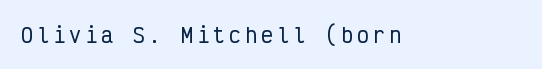
Q: Is the text italic (slanted)? A: No, it is upright.
Q: Is the text underlined? A: No.
Q: Is the spacing between letters normal or unusually wide? A: Unusually wide.
